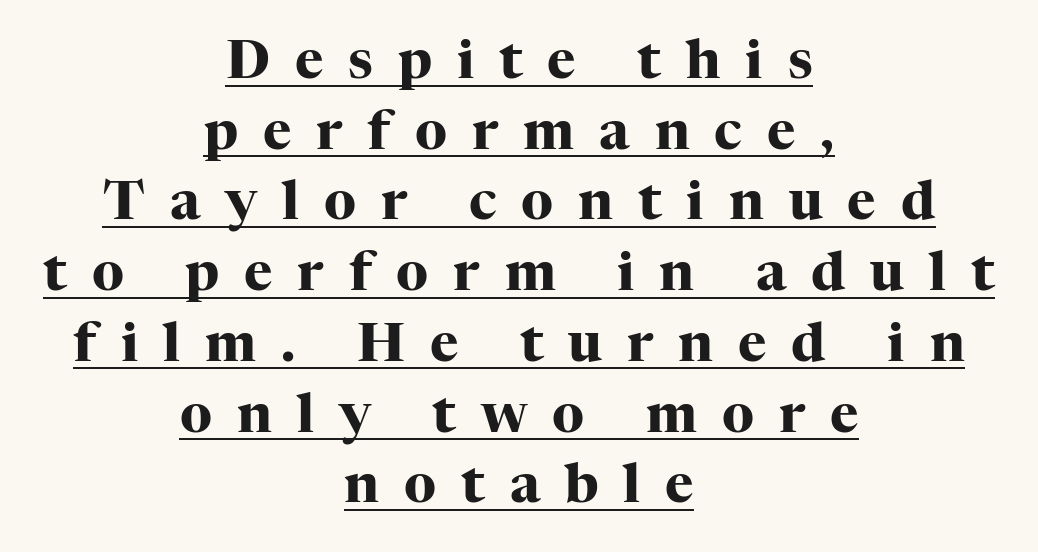
Q: Is the text bold? A: Yes.
Q: Is the text italic (slanted)? A: No, it is upright.
Q: Is the typeface a serif or a sans-serif typeface? A: Serif.
Q: Is the text underlined? A: Yes.
Q: How is the paragraph aligned? A: Centered.
Q: Is the spacing between letters normal or unusually wide? A: Unusually wide.
Q: Is the spacing between lines tight, normal or loose? A: Normal.
Q: Width (condensed, normal, or wide)? A: Normal.
Q: Stroke contrast? A: High.
Q: x-height? A: Medium.
Q: Monospaced? A: No.
